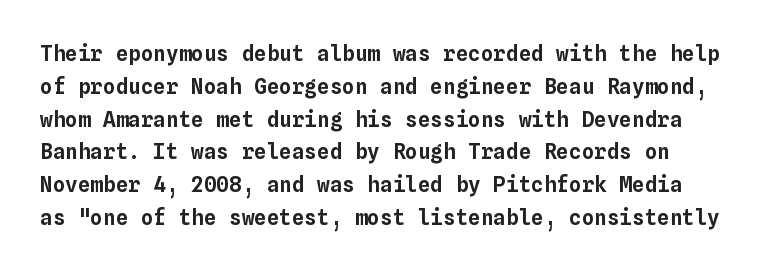
The image shows 21 px text type, upright; set normal line spacing (1.56x), normal letter spacing, not underlined.
